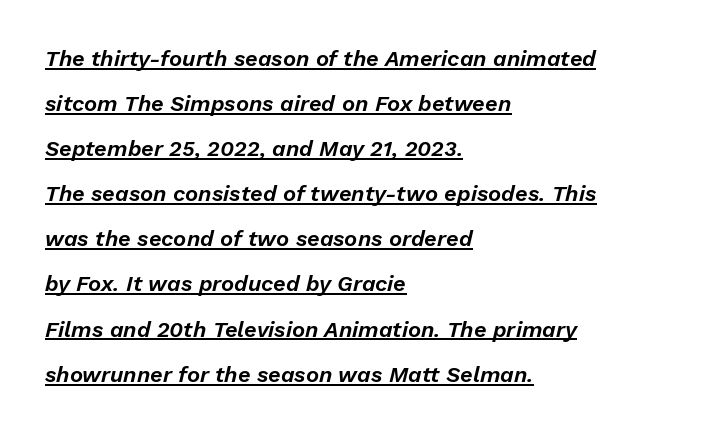
It's the slanting kind of type. The passage shown stacks its lines with a broad gap. Compared with a centered layout, this one pins lines to the left instead. Students, note that the glyphs here touch the page at normal intervals. Every word sits above its own underline.
